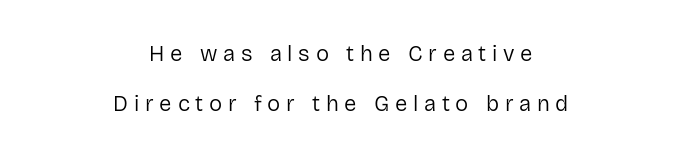
{"italic": "no", "bold": "no", "underline": "no", "align": "center", "line_spacing": "loose", "line_spacing_ratio": 2.29, "letter_spacing": "wide", "letter_spacing_em": 0.26, "glyph_px": 22}
